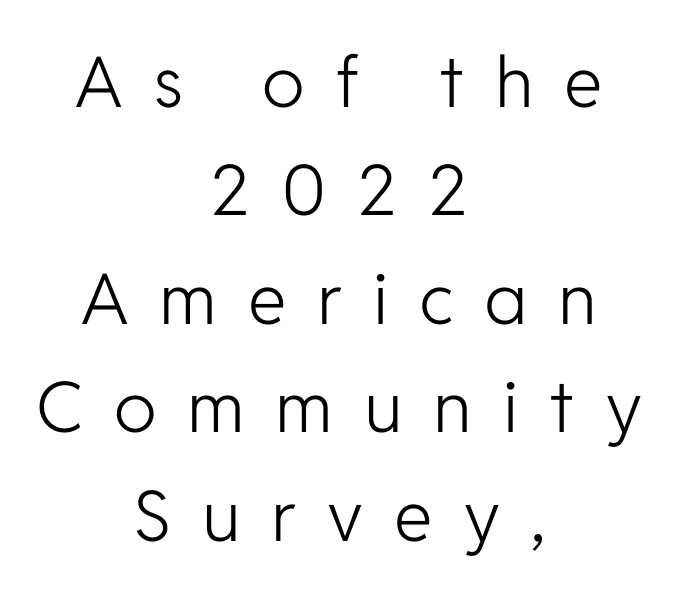
The type is letterspaced generously, with wide tracking. Unlike a traditional serif, this face leaves its strokes unadorned. The letters stand straight up with perfectly vertical stems. Vertical stems look standard width or narrower in stroke. What's the leading like? Ordinary, nothing unusual.
